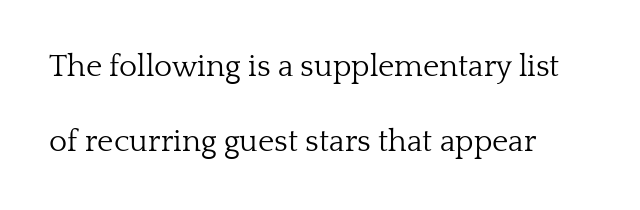
Q: Is the text bold? A: No.
Q: Is the text italic (slanted)? A: No, it is upright.
Q: Is the typeface a serif or a sans-serif typeface? A: Serif.
Q: Is the text underlined? A: No.
Q: How is the paragraph aligned? A: Left-aligned.
Q: Is the spacing between letters normal or unusually wide? A: Normal.
Q: Is the spacing between lines tight, normal or loose? A: Loose.
Q: Width (condensed, normal, or wide)? A: Normal.
Q: Stroke contrast? A: Low.
Q: x-height? A: Medium.
Q: Monospaced? A: No.
